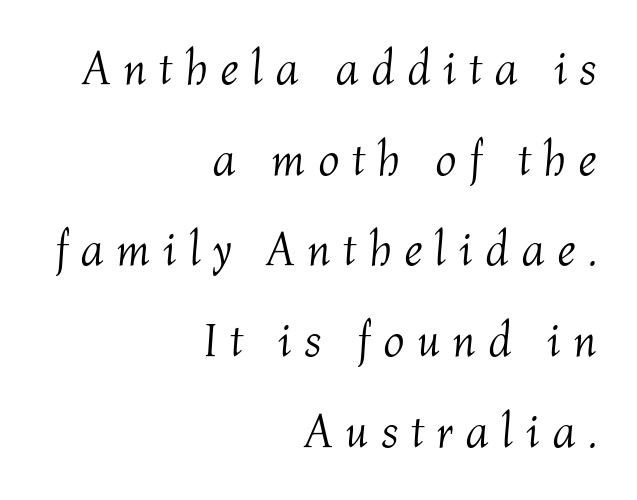
Notice how the passage keeps a crisp vertical edge on the right only. This sample trades compactness for vertical openness between lines. Each letter keeps its own natural width here, so spacing adapts to shape. A light-to-regular cut is what we see here. If you drew a line through each stem, it would be angled.
